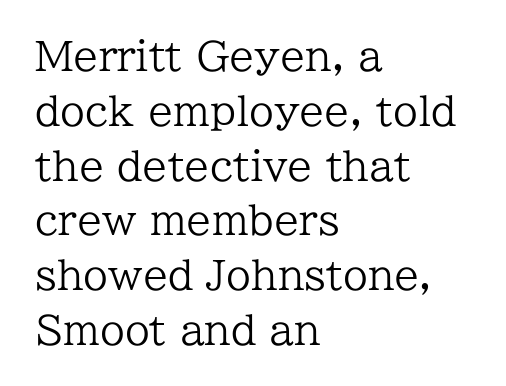
The image shows 40 px regular-weight serif type, upright; set left-aligned, normal line spacing (1.37x), normal letter spacing, not underlined; low stroke contrast and a medium x-height.
